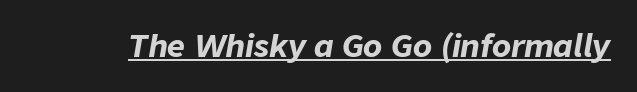
Q: Is the text bold? A: Yes.
Q: Is the text italic (slanted)? A: Yes, it leans right by about 9 degrees.
Q: Is the text underlined? A: Yes.
Q: Is the spacing between letters normal or unusually wide? A: Normal.
Q: Width (condensed, normal, or wide)? A: Normal.
Q: Stroke contrast? A: Low.
Q: x-height? A: Medium.
Q: Monospaced? A: No.
